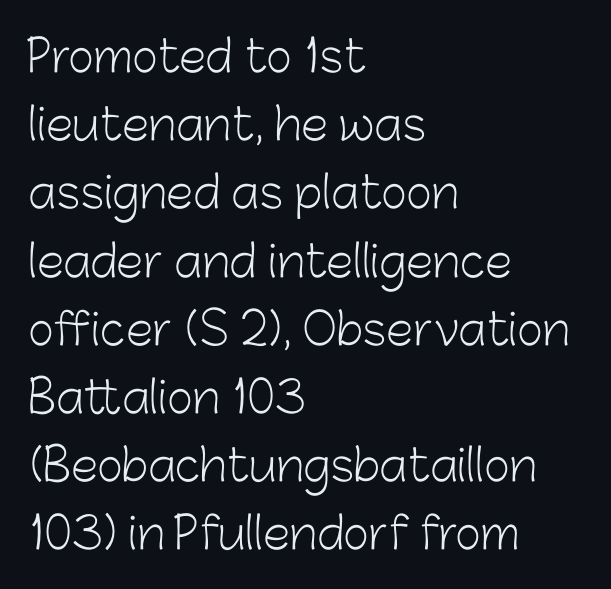
Q: Is the text bold? A: No.
Q: Is the text italic (slanted)? A: No, it is upright.
Q: Is the typeface a serif or a sans-serif typeface? A: Sans-serif.
Q: Is the text underlined? A: No.
Q: How is the paragraph aligned? A: Left-aligned.
Q: Is the spacing between letters normal or unusually wide? A: Normal.
Q: Is the spacing between lines tight, normal or loose? A: Normal.
Q: Width (condensed, normal, or wide)? A: Normal.
Q: Stroke contrast? A: Low.
Q: x-height? A: Medium.
Q: Monospaced? A: No.
